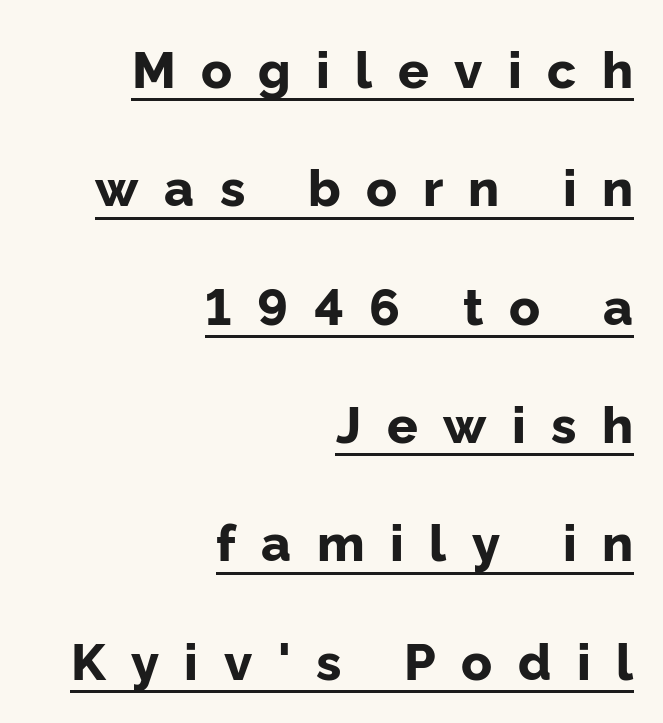
{"serif": "no", "italic": "no", "bold": "yes", "weight": "bold", "width": "normal", "stroke_contrast": "low", "x_height": "medium", "monospaced": "no", "underline": "yes", "align": "right", "line_spacing": "loose", "line_spacing_ratio": 2.32, "letter_spacing": "wide", "letter_spacing_em": 0.5, "glyph_px": 51}
